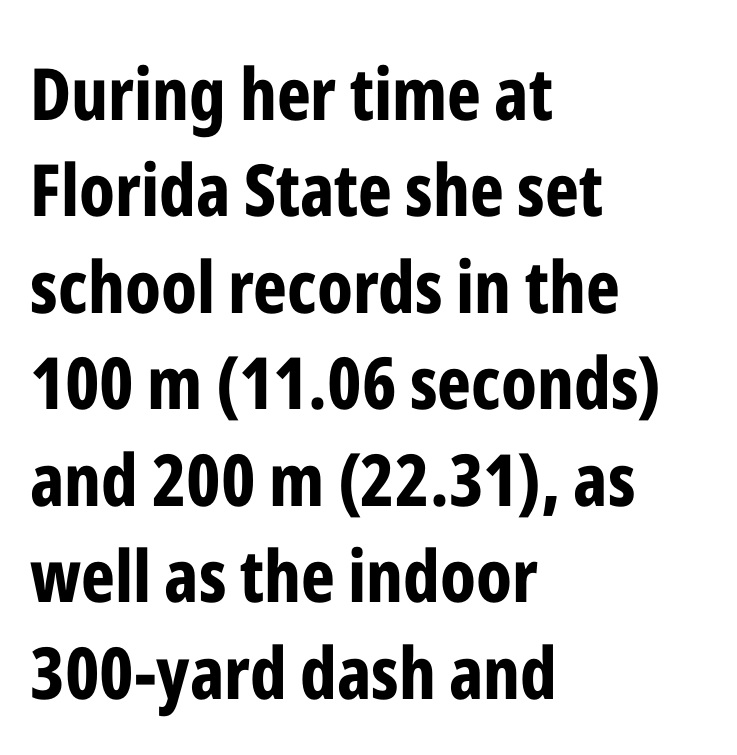
The image shows 72 px bold, condensed sans-serif type, upright; set left-aligned, normal line spacing (1.34x), normal letter spacing, not underlined; low stroke contrast and a medium x-height.
